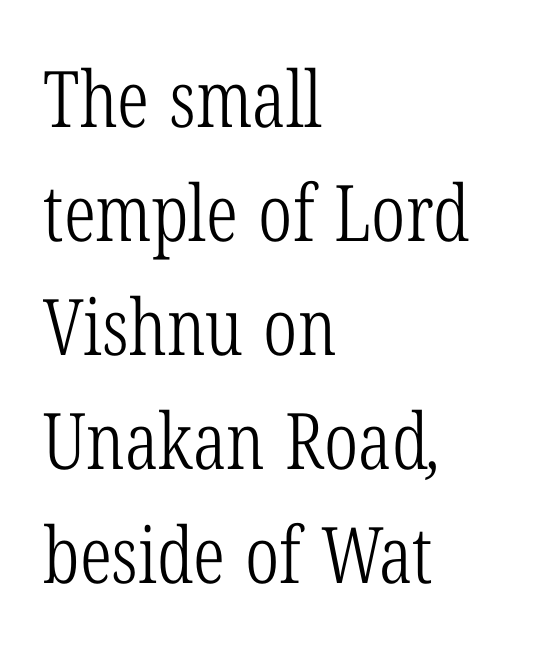
The font sits on the lighter half of the weight spectrum, regular included. This sample uses plain, unmodified letter spacing. The letters advance in unequal steps, a hallmark of proportional type. Every row of glyphs begins at an identical x-position on the left. Line spacing here is normal.
